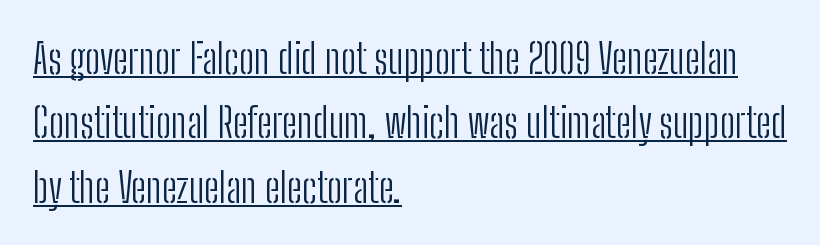
The image shows 41 px light, condensed sans-serif type, upright; set left-aligned, normal line spacing (1.57x), normal letter spacing, underlined; low stroke contrast and a medium x-height.
